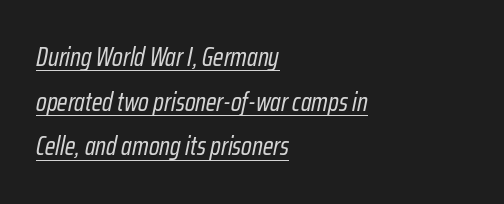
Q: Is the text bold? A: No.
Q: Is the text italic (slanted)? A: Yes, it leans right by about 12 degrees.
Q: Is the text underlined? A: Yes.
Q: How is the paragraph aligned? A: Left-aligned.
Q: Is the spacing between letters normal or unusually wide? A: Normal.
